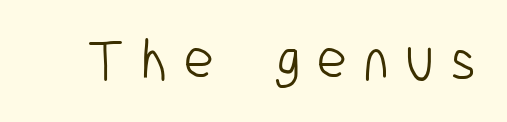
{"serif": "no", "italic": "no", "bold": "no", "weight": "light", "width": "condensed", "stroke_contrast": "low", "x_height": "medium", "monospaced": "no", "underline": "no", "letter_spacing": "wide", "letter_spacing_em": 0.27, "glyph_px": 59}
